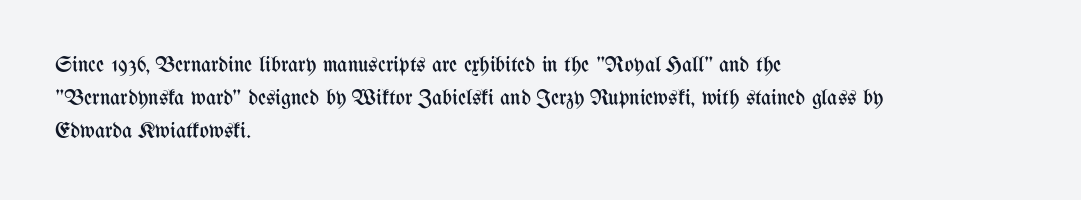
Tall strokes in this sample are plumb rather than angled. Weight: regular or lighter. Tracking value appears to be zero — textbook default spacing. The passage shown stacks its lines at a standard gap. The lines in this sample share a left origin and differ only in where they stop. Anything drawn beneath the words? Only blank space.
